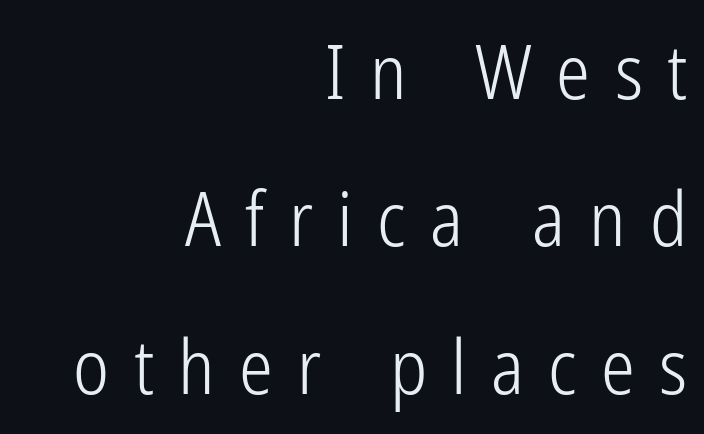
Nothing sits at the stroke ends, so this counts as sans-serif. One-word summary of the alignment: right. The letters advance in unequal steps, a hallmark of proportional type. Widely set lines give the paragraph a tall, airy silhouette. This is roman type, the default non-slanted kind. Nobody drew a line under any word here.
